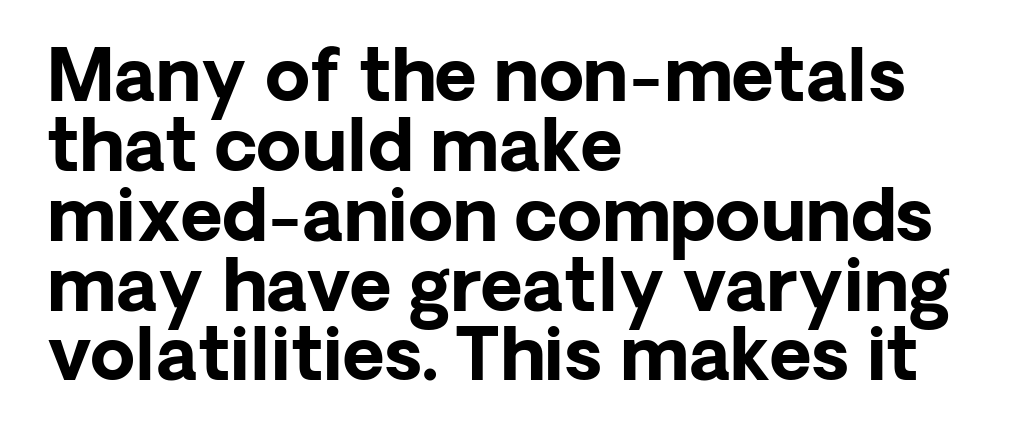
Q: Is the text bold? A: Yes.
Q: Is the text italic (slanted)? A: No, it is upright.
Q: Is the typeface a serif or a sans-serif typeface? A: Sans-serif.
Q: Is the text underlined? A: No.
Q: How is the paragraph aligned? A: Left-aligned.
Q: Is the spacing between letters normal or unusually wide? A: Normal.
Q: Is the spacing between lines tight, normal or loose? A: Tight.
Q: Width (condensed, normal, or wide)? A: Normal.
Q: Stroke contrast? A: Low.
Q: x-height? A: Medium.
Q: Monospaced? A: No.
